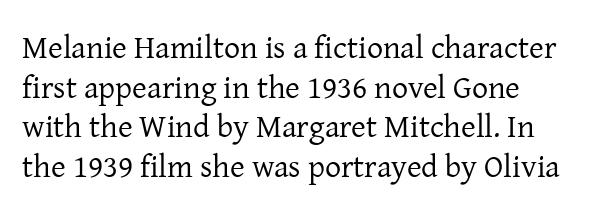
If you drew a ruler down the left edge, every line would touch it. Compared with a typical body face, this is equally light or lighter still. Underline: absent. How are the letters spaced? Ordinarily, with no added tracking. Each letter keeps its own natural width here, so spacing adapts to shape. Style check: upright.
